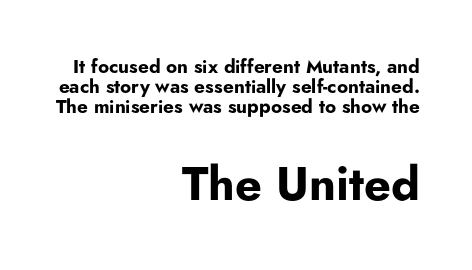
You can tell from the bare stems that sans-serif type was used. The typesetting leans heavy: a genuine bold. The block of text is dense from top to bottom, with scant space between rows. Which margin do the lines hug? The right one — the left edge is uneven.
